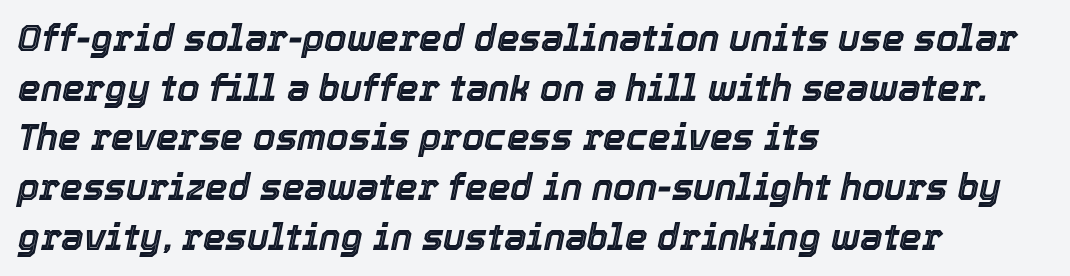
{"italic": "yes", "lean": "right", "slant_degrees": 12, "width": "normal", "x_height": "medium", "monospaced": "no", "underline": "no", "align": "left", "line_spacing": "normal", "line_spacing_ratio": 1.38, "letter_spacing": "normal", "letter_spacing_em": 0.0, "glyph_px": 36}
